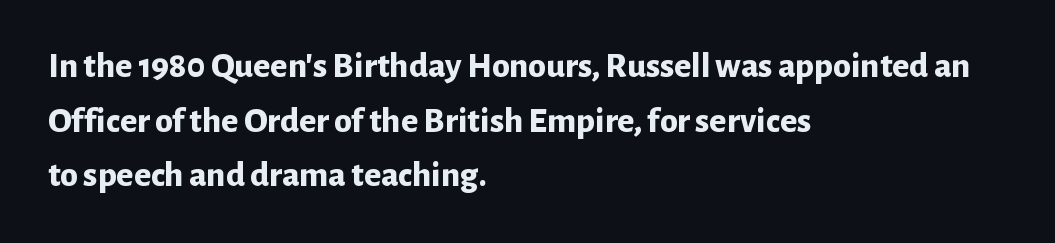
{"serif": "no", "italic": "no", "bold": "yes", "weight": "bold", "width": "normal", "stroke_contrast": "low", "x_height": "medium", "monospaced": "no", "underline": "no", "align": "left", "line_spacing": "normal", "line_spacing_ratio": 1.52, "letter_spacing": "normal", "letter_spacing_em": 0.0, "glyph_px": 36}
